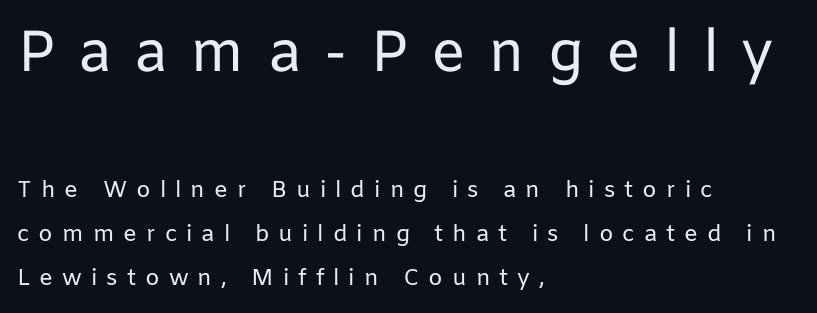
The passage shown is typed in a proportional face where columns would drift. The typeface has the unassuming heft of standard copy or less. Clear beneath every line of the passage. Loose tracking; the words dissolve into strings of separated letters. Look at the glyph heights: the upper group is clearly the bigger setting. Students, observe: this is what heavily led, spacious text looks like.
